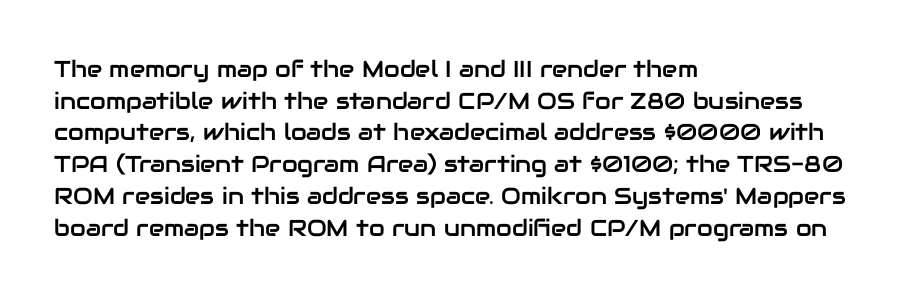
The tracking reads as untouched default to a designer's eye. These lines were composed using upright roman letters. A clean baseline with only descenders dipping below it. The designer left line spacing at the default. The lines are quadded left.
